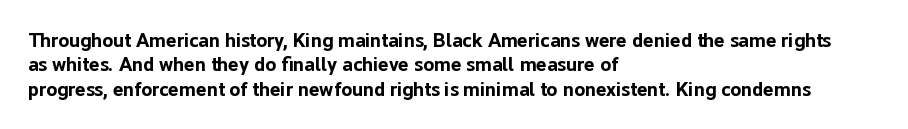
Q: Is the text bold? A: Yes.
Q: Is the text italic (slanted)? A: No, it is upright.
Q: Is the text underlined? A: No.
Q: How is the paragraph aligned? A: Left-aligned.
Q: Is the spacing between letters normal or unusually wide? A: Normal.
